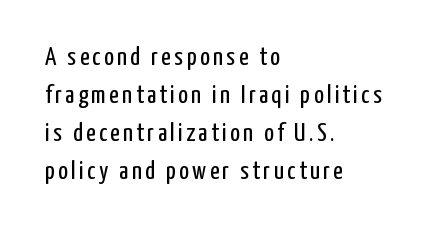
Anything drawn beneath the words? Only blank space. Stems and bowls with no extra thickness — not bold. The lines sit at an ordinary, default distance from one another. Horizontally, the lines are justified to the leading edge only. Ordinary non-slanted type is in use.
